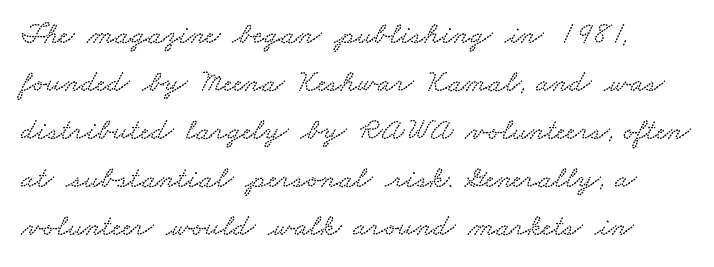
Q: Is the text underlined? A: No.
Q: How is the paragraph aligned? A: Left-aligned.
Q: Is the spacing between letters normal or unusually wide? A: Normal.
Q: Is the spacing between lines tight, normal or loose? A: Normal.
Q: Width (condensed, normal, or wide)? A: Wide.
Q: Stroke contrast? A: Low.
Q: x-height? A: Small.
Q: Monospaced? A: No.
